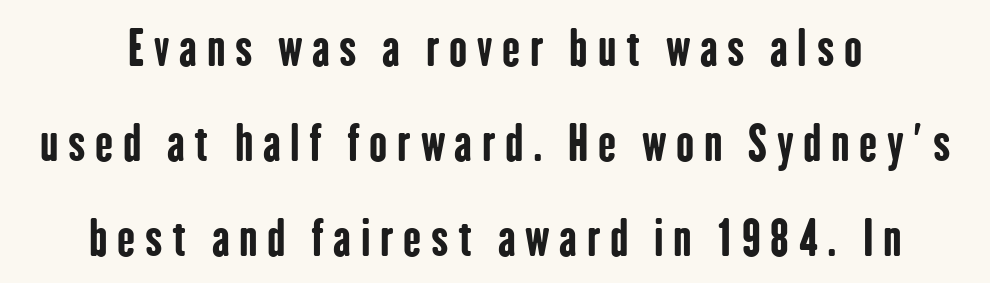
Q: Is the text bold? A: Yes.
Q: Is the text italic (slanted)? A: No, it is upright.
Q: Is the typeface a serif or a sans-serif typeface? A: Sans-serif.
Q: Is the text underlined? A: No.
Q: How is the paragraph aligned? A: Centered.
Q: Is the spacing between letters normal or unusually wide? A: Unusually wide.
Q: Is the spacing between lines tight, normal or loose? A: Loose.
Q: Width (condensed, normal, or wide)? A: Condensed.
Q: Stroke contrast? A: Low.
Q: x-height? A: Medium.
Q: Monospaced? A: No.
